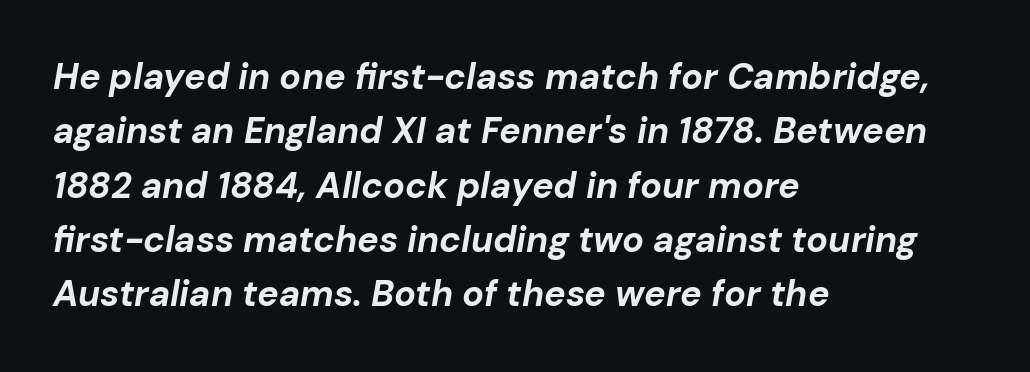
Q: Is the text bold? A: Yes.
Q: Is the text italic (slanted)? A: Yes, it leans right by about 10 degrees.
Q: Is the text underlined? A: No.
Q: How is the paragraph aligned? A: Left-aligned.
Q: Is the spacing between letters normal or unusually wide? A: Normal.
Q: Is the spacing between lines tight, normal or loose? A: Normal.
Q: Width (condensed, normal, or wide)? A: Normal.
Q: Stroke contrast? A: Low.
Q: x-height? A: Medium.
Q: Monospaced? A: No.
